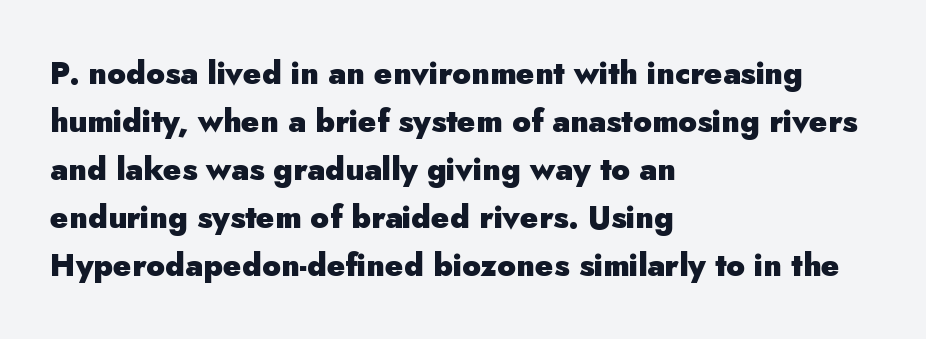
{"serif": "no", "italic": "no", "bold": "yes", "weight": "heavy", "width": "normal", "stroke_contrast": "low", "x_height": "small", "monospaced": "no", "underline": "no", "align": "left", "line_spacing": "normal", "line_spacing_ratio": 1.55, "letter_spacing": "normal", "letter_spacing_em": 0.0, "glyph_px": 31}
